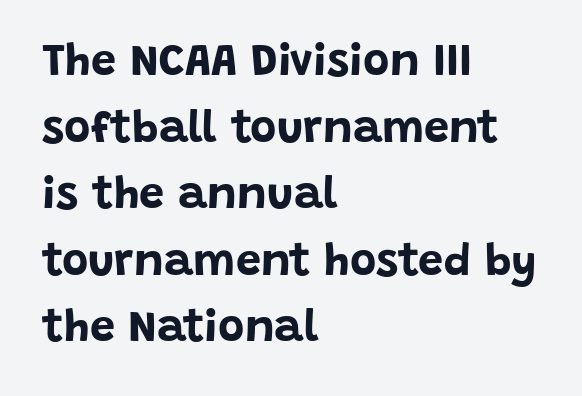
The image shows 45 px bold sans-serif type, upright; set left-aligned, normal line spacing (1.48x), normal letter spacing, not underlined; low stroke contrast and a large x-height.
